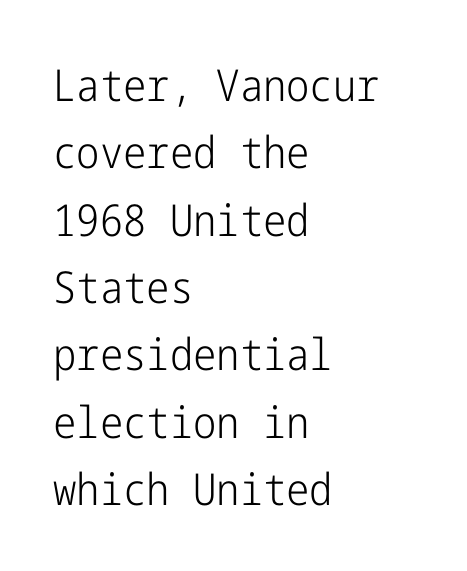
{"serif": "no", "italic": "no", "bold": "no", "weight": "light", "width": "condensed", "stroke_contrast": "low", "x_height": "medium", "underline": "no", "align": "left", "line_spacing": "normal", "line_spacing_ratio": 1.53, "letter_spacing": "normal", "letter_spacing_em": 0.0, "glyph_px": 44}
